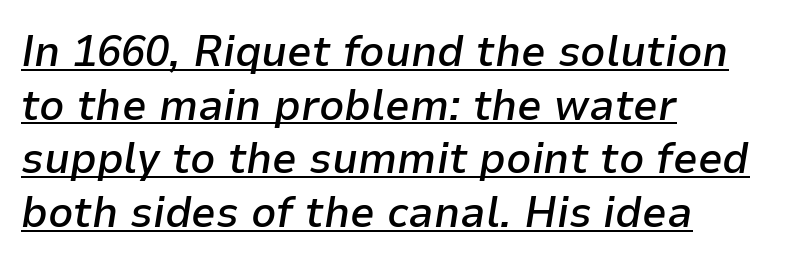
Q: Is the text bold? A: Semi-bold.
Q: Is the text italic (slanted)? A: Yes, it leans right by about 9 degrees.
Q: Is the text underlined? A: Yes.
Q: How is the paragraph aligned? A: Left-aligned.
Q: Is the spacing between letters normal or unusually wide? A: Normal.
Q: Width (condensed, normal, or wide)? A: Normal.
Q: Stroke contrast? A: Low.
Q: x-height? A: Medium.
Q: Monospaced? A: No.
